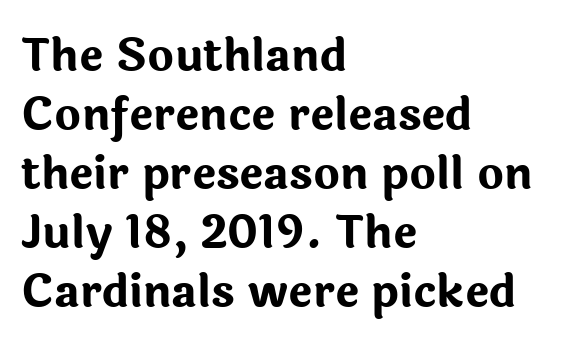
The image shows 45 px bold sans-serif type, upright; set left-aligned, normal line spacing (1.31x), normal letter spacing, not underlined; low stroke contrast and a medium x-height.
